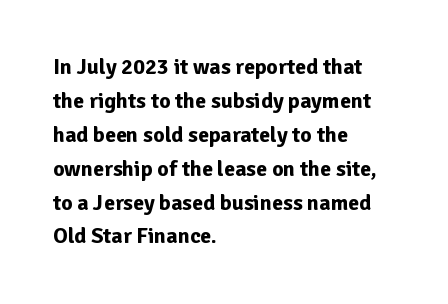
{"italic": "no", "bold": "yes", "underline": "no", "align": "left", "line_spacing": "normal", "line_spacing_ratio": 1.54, "letter_spacing": "normal", "letter_spacing_em": 0.0, "glyph_px": 22}
